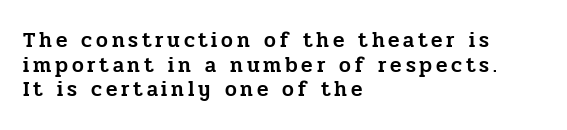
Q: Is the text italic (slanted)? A: No, it is upright.
Q: Is the text underlined? A: No.
Q: How is the paragraph aligned? A: Left-aligned.
